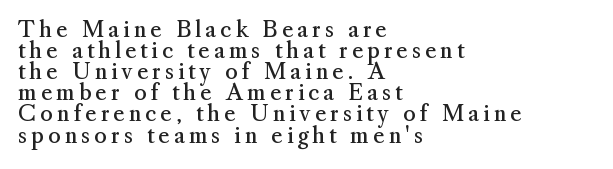
The image shows 22 px text type, upright; set left-aligned, tight line spacing (0.96x), not underlined.
